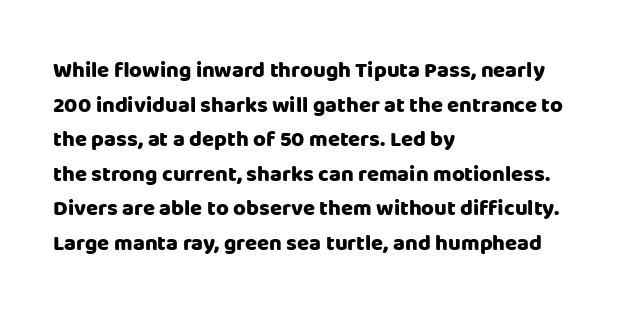
{"italic": "no", "bold": "yes", "underline": "no", "align": "left", "line_spacing": "normal", "line_spacing_ratio": 1.57, "letter_spacing": "normal", "letter_spacing_em": 0.0, "glyph_px": 22}
